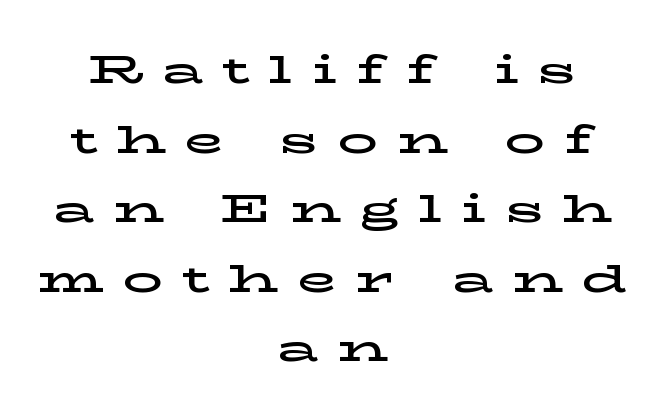
Q: Is the text italic (slanted)? A: No, it is upright.
Q: Is the typeface a serif or a sans-serif typeface? A: Serif.
Q: Is the text underlined? A: No.
Q: How is the paragraph aligned? A: Centered.
Q: Is the spacing between letters normal or unusually wide? A: Unusually wide.
Q: Width (condensed, normal, or wide)? A: Wide.
Q: Stroke contrast? A: Low.
Q: x-height? A: Medium.
Q: Monospaced? A: No.
